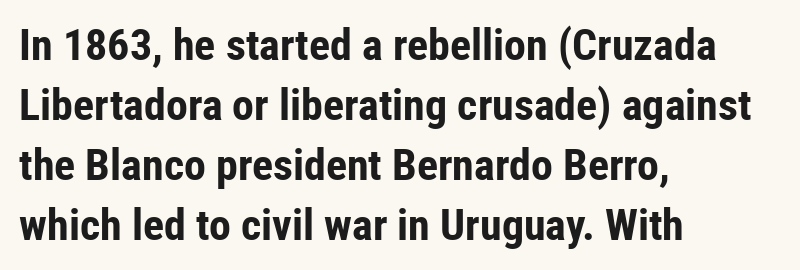
Q: Is the text bold? A: Yes.
Q: Is the text italic (slanted)? A: No, it is upright.
Q: Is the typeface a serif or a sans-serif typeface? A: Sans-serif.
Q: Is the text underlined? A: No.
Q: How is the paragraph aligned? A: Left-aligned.
Q: Is the spacing between letters normal or unusually wide? A: Normal.
Q: Is the spacing between lines tight, normal or loose? A: Normal.
Q: Width (condensed, normal, or wide)? A: Condensed.
Q: Stroke contrast? A: Low.
Q: x-height? A: Medium.
Q: Monospaced? A: No.
